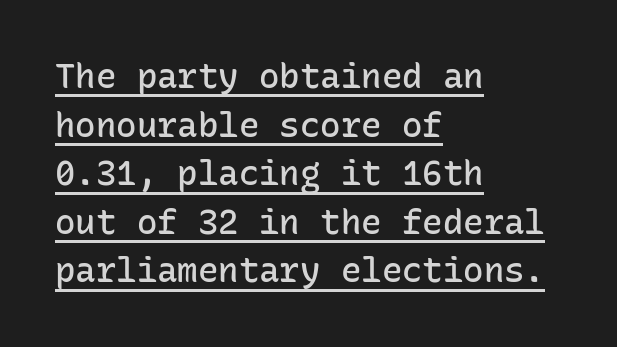
Posture: vertical. This sample uses a sans-serif face. Think of a typewriter: that constant character pitch is what you see here. Compared with typical paragraphs, the rows here are spaced about the same. Line beginnings align vertically; line endings do not. Letter spacing: default.
